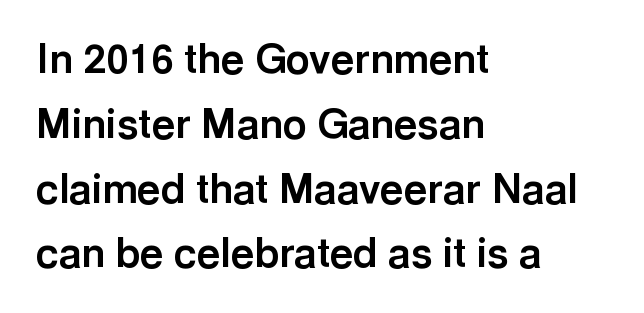
{"serif": "no", "italic": "no", "bold": "yes", "weight": "bold", "width": "normal", "x_height": "medium", "monospaced": "no", "underline": "no", "align": "left", "line_spacing": "normal", "line_spacing_ratio": 1.58, "letter_spacing": "normal", "letter_spacing_em": 0.0, "glyph_px": 41}
